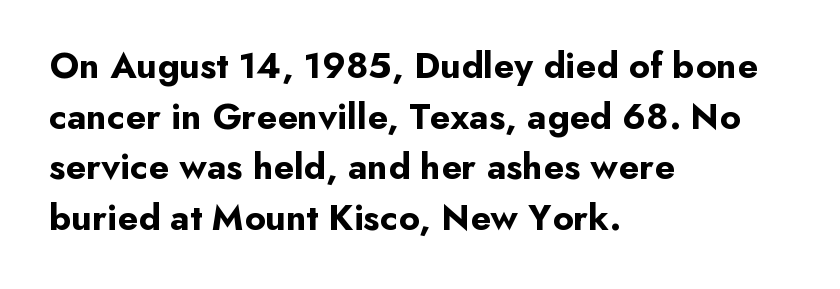
{"serif": "no", "italic": "no", "bold": "yes", "weight": "bold", "width": "normal", "stroke_contrast": "low", "x_height": "small", "monospaced": "no", "underline": "no", "align": "left", "line_spacing": "normal", "line_spacing_ratio": 1.37, "letter_spacing": "normal", "letter_spacing_em": 0.0, "glyph_px": 37}
